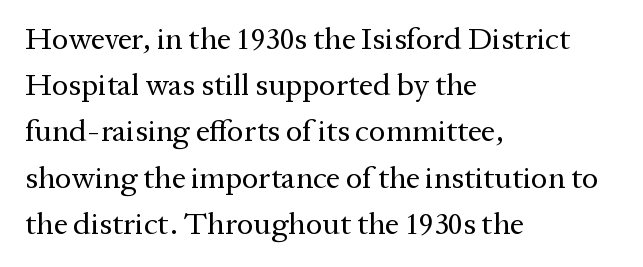
{"serif": "yes", "italic": "no", "bold": "no", "weight": "regular", "width": "normal", "stroke_contrast": "medium", "x_height": "medium", "monospaced": "no", "underline": "no", "align": "left", "line_spacing": "normal", "line_spacing_ratio": 1.49, "letter_spacing": "normal", "letter_spacing_em": 0.0, "glyph_px": 31}
